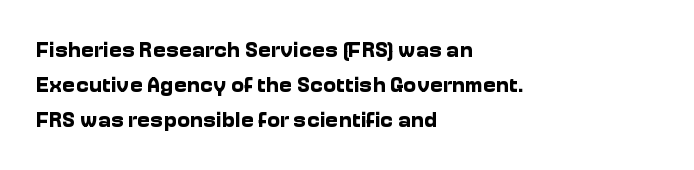
Horizontal bands of white between lines are of average thickness. The rendering keeps characters at their native spacing. Line beginnings align vertically; line endings do not. The font is running at its bold setting. No italicization has been applied; the sample stays upright.
